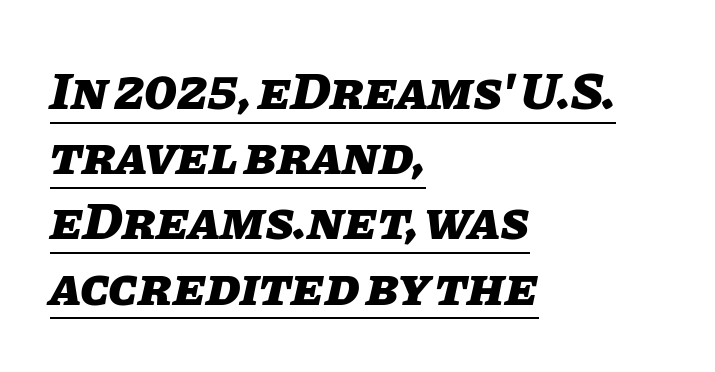
The image shows 53 px heavy type, italic (leaning right); set left-aligned, line spacing 1.23x, normal letter spacing, underlined; low stroke contrast and a large x-height.
